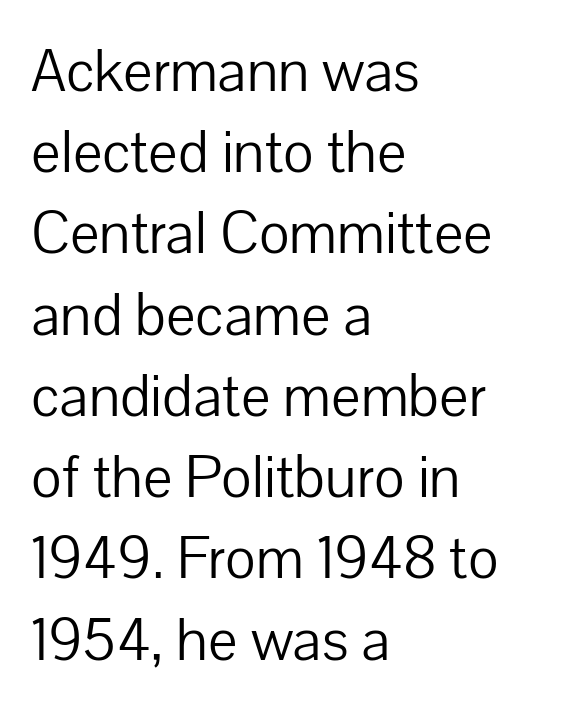
Q: Is the text bold? A: No.
Q: Is the text italic (slanted)? A: No, it is upright.
Q: Is the typeface a serif or a sans-serif typeface? A: Sans-serif.
Q: Is the text underlined? A: No.
Q: How is the paragraph aligned? A: Left-aligned.
Q: Is the spacing between letters normal or unusually wide? A: Normal.
Q: Is the spacing between lines tight, normal or loose? A: Normal.
Q: Width (condensed, normal, or wide)? A: Normal.
Q: Stroke contrast? A: Low.
Q: x-height? A: Medium.
Q: Monospaced? A: No.
